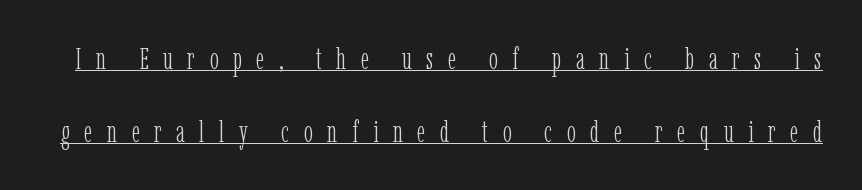
The image shows 30 px light, condensed serif type, upright; set loose line spacing (2.43x), unusually wide letter spacing (+0.48 em), underlined; low stroke contrast and a medium x-height.
